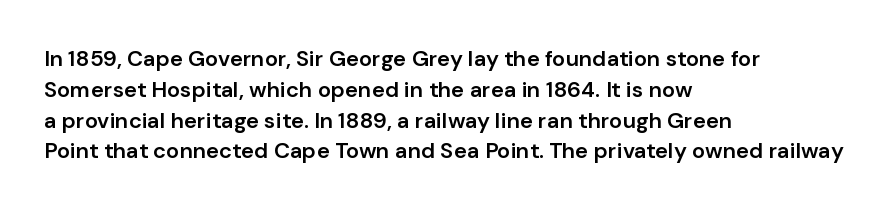
Q: Is the text bold? A: Semi-bold.
Q: Is the text italic (slanted)? A: No, it is upright.
Q: Is the text underlined? A: No.
Q: How is the paragraph aligned? A: Left-aligned.
Q: Is the spacing between letters normal or unusually wide? A: Normal.
Q: Is the spacing between lines tight, normal or loose? A: Normal.
